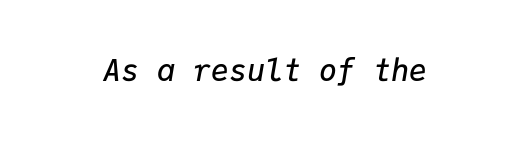
Is this a fixed-width face? Yes — each glyph sits in an identical cell. Nobody touched the tracking dial on this one. Lines of text with bare space underneath. The lettering tilts uniformly, giving the passage an italic look. Stroke thickness is moderately raised; the sample reads as semibold.
